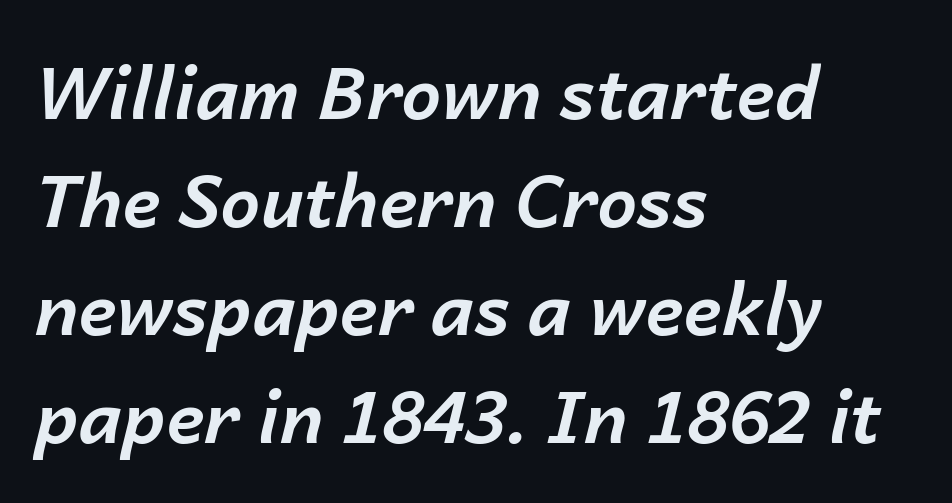
The image shows 71 px bold type, italic (leaning right); set left-aligned, normal line spacing (1.52x), normal letter spacing, not underlined; low stroke contrast and a medium x-height.
